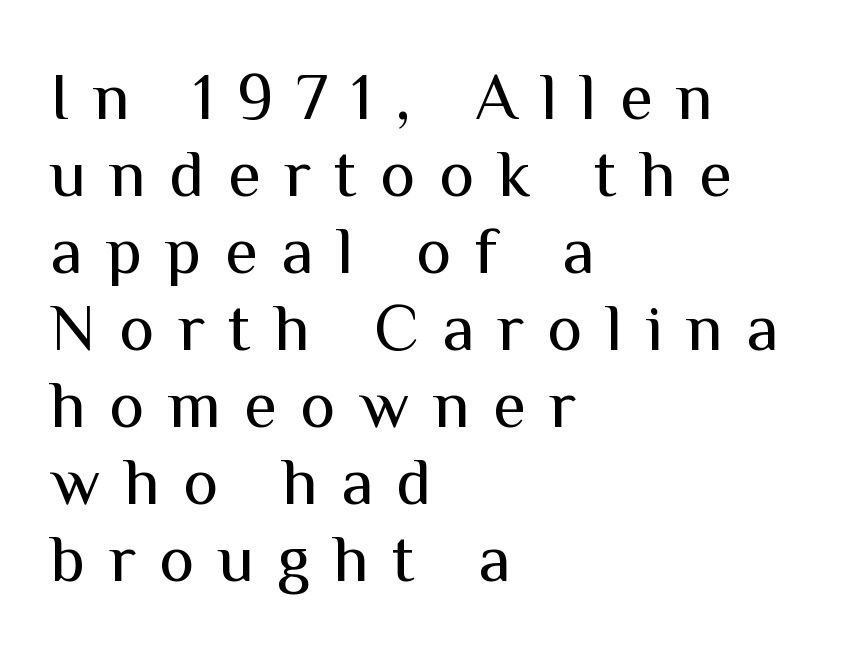
The words here are not underlined. The letters are spread apart with noticeably loose tracking. This rendering uses left alignment, leaving the right contour irregular. A sans-serif font was chosen for this passage.
